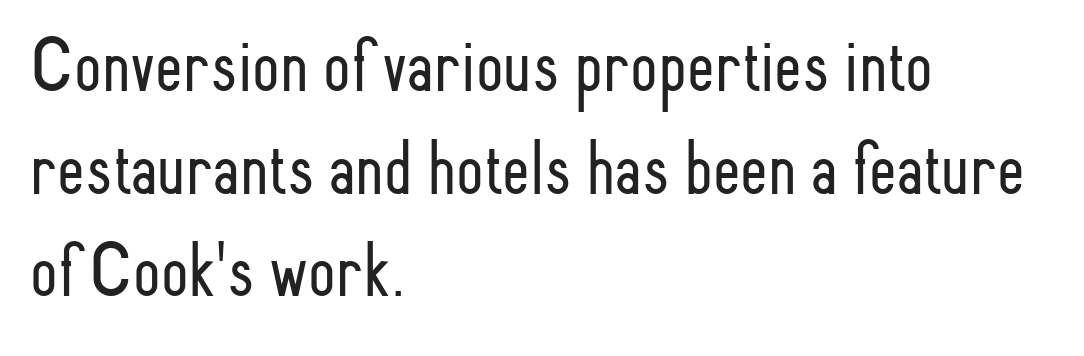
The image shows 79 px light, condensed sans-serif type, upright; set left-aligned, normal line spacing (1.3x), normal letter spacing, not underlined; low stroke contrast and a small x-height.
